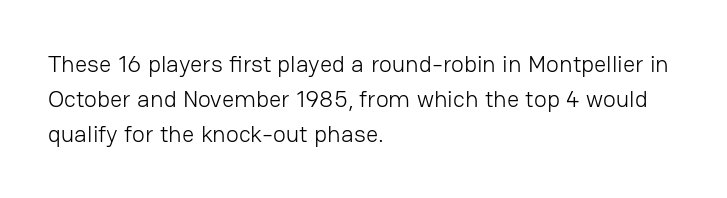
Q: Is the text bold? A: No.
Q: Is the text italic (slanted)? A: No, it is upright.
Q: Is the text underlined? A: No.
Q: How is the paragraph aligned? A: Left-aligned.
Q: Is the spacing between letters normal or unusually wide? A: Normal.
Q: Is the spacing between lines tight, normal or loose? A: Normal.
